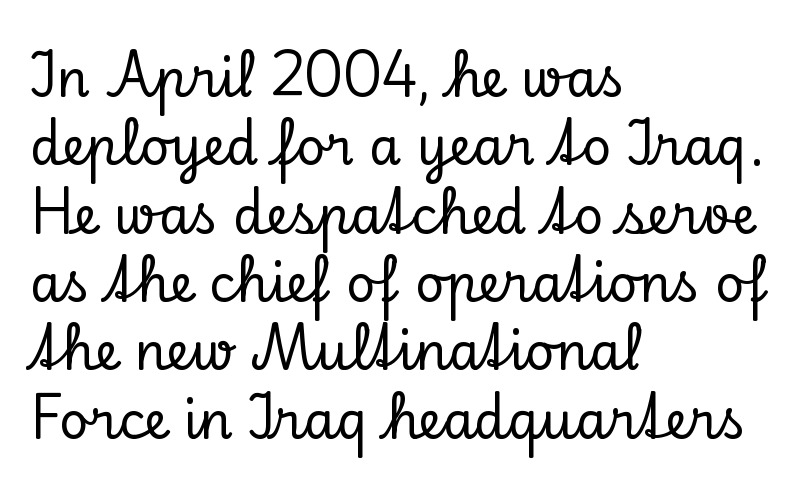
Does extra space separate the letters? No, they use regular spacing. You can tell it's not italic because the verticals are truly vertical. These lines are set flush left with a ragged right edge. No word sits above an underline.
